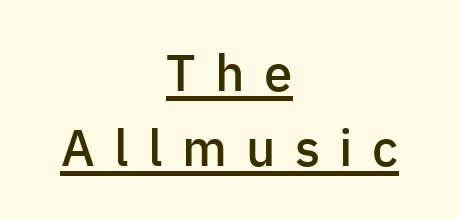
On the weight axis this lands at semibold, roughly 600. Glance below the letters and you will spot a drawn line. Characters remain perfectly vertical along every line. Characters follow at a spacing far wider than the type designer built in. These lines stack symmetrically, like a column narrowing and widening about its center. Type style note: lacks serifs.
